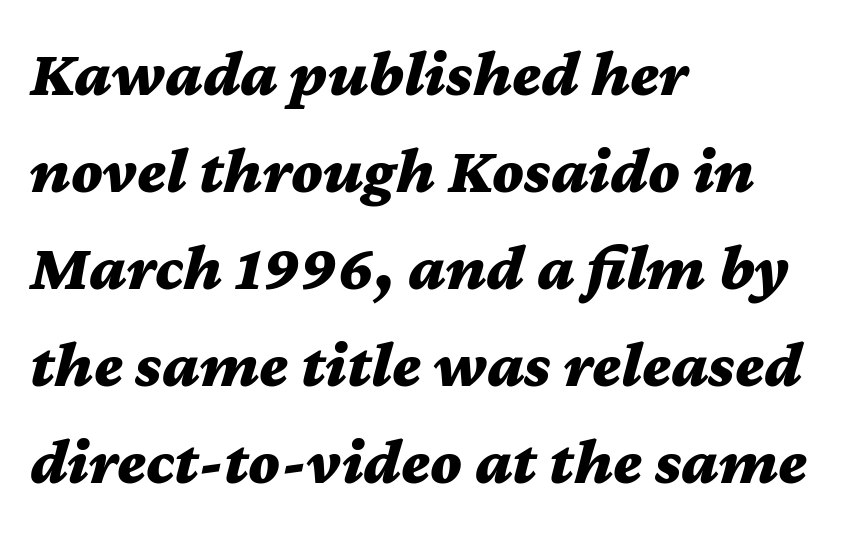
Q: Is the text bold? A: Yes.
Q: Is the text italic (slanted)? A: Yes, it leans right by about 12 degrees.
Q: Is the text underlined? A: No.
Q: How is the paragraph aligned? A: Left-aligned.
Q: Is the spacing between letters normal or unusually wide? A: Normal.
Q: Is the spacing between lines tight, normal or loose? A: Normal.
Q: Width (condensed, normal, or wide)? A: Wide.
Q: Stroke contrast? A: Medium.
Q: x-height? A: Medium.
Q: Monospaced? A: No.
